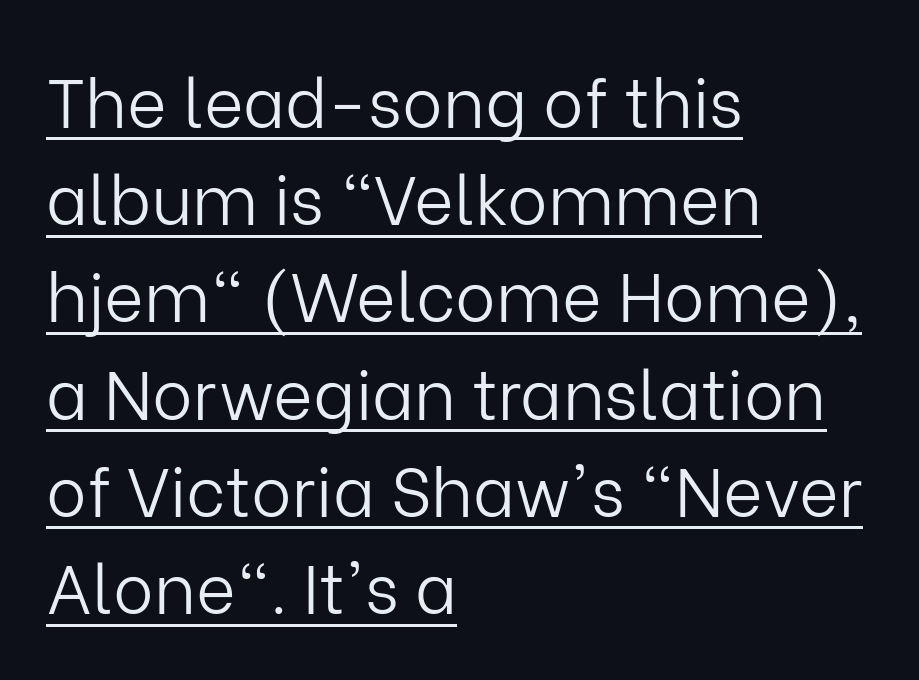
{"serif": "no", "italic": "no", "bold": "no", "weight": "light", "width": "normal", "stroke_contrast": "low", "x_height": "medium", "monospaced": "no", "underline": "yes", "align": "left", "line_spacing": "normal", "line_spacing_ratio": 1.43, "letter_spacing": "normal", "letter_spacing_em": 0.0, "glyph_px": 68}
